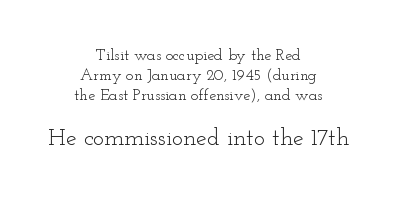
Q: Is the text bold? A: No.
Q: Is the text italic (slanted)? A: No, it is upright.
Q: Is the text underlined? A: No.
Q: How is the paragraph aligned? A: Centered.
Q: Is the spacing between letters normal or unusually wide? A: Normal.
Q: Which block of text is set in a larger size, the first (top) or the second (bottom)? A: The second (bottom) one.
